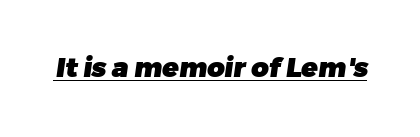
Between one letter and the next there's only the usual sliver of space. This rendering features underlined lettering. The characters look thick and weighty, a clear bold.
